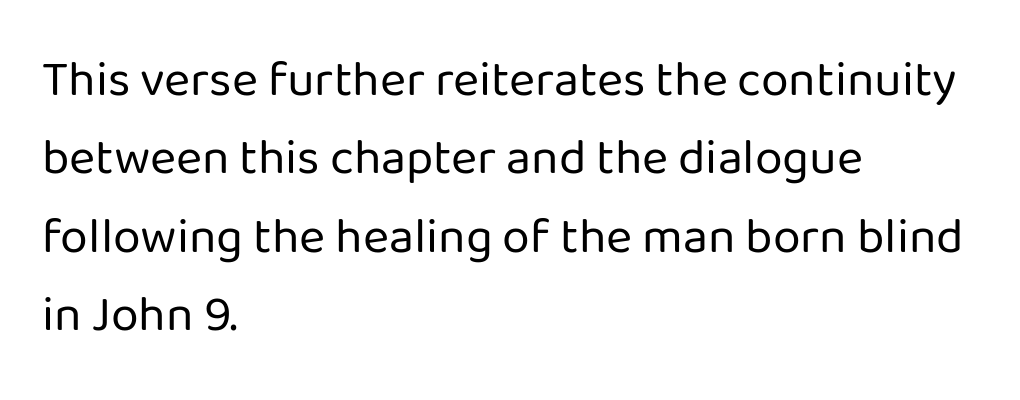
{"serif": "no", "italic": "no", "bold": "no", "weight": "regular", "width": "normal", "stroke_contrast": "low", "x_height": "medium", "monospaced": "no", "underline": "no", "align": "left", "line_spacing": "normal", "line_spacing_ratio": 1.57, "letter_spacing": "normal", "letter_spacing_em": 0.0, "glyph_px": 50}
